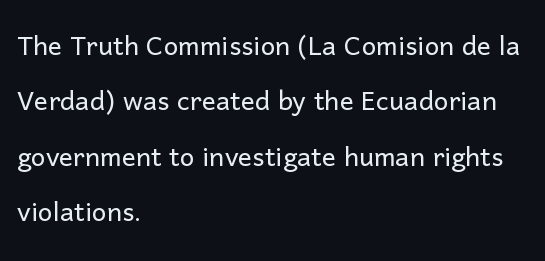
{"serif": "no", "italic": "no", "bold": "no", "weight": "light", "width": "normal", "stroke_contrast": "low", "x_height": "medium", "monospaced": "no", "underline": "no", "align": "left", "line_spacing": "normal", "line_spacing_ratio": 1.58, "letter_spacing": "normal", "letter_spacing_em": 0.0, "glyph_px": 35}
